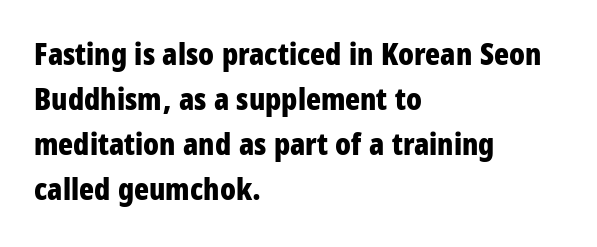
{"serif": "no", "italic": "no", "bold": "yes", "weight": "bold", "width": "condensed", "stroke_contrast": "low", "x_height": "large", "monospaced": "no", "underline": "no", "align": "left", "line_spacing": "normal", "line_spacing_ratio": 1.45, "letter_spacing": "normal", "letter_spacing_em": 0.0, "glyph_px": 31}
